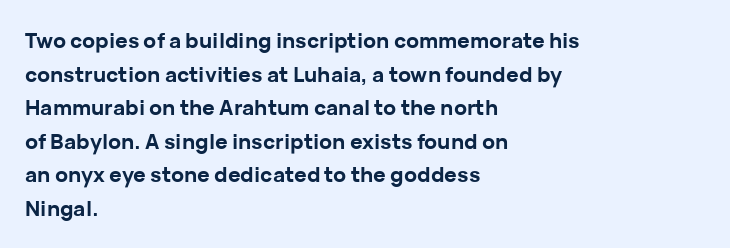
{"italic": "no", "bold": "yes", "underline": "no", "align": "left", "line_spacing": "normal", "line_spacing_ratio": 1.6, "letter_spacing": "normal", "letter_spacing_em": 0.0, "glyph_px": 21}
